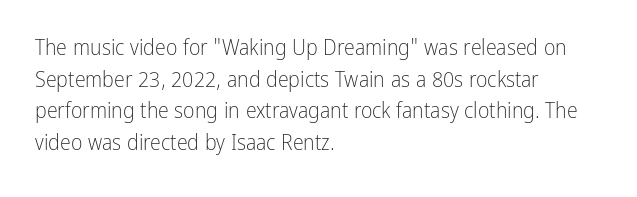
Q: Is the text bold? A: No.
Q: Is the text italic (slanted)? A: No, it is upright.
Q: Is the text underlined? A: No.
Q: How is the paragraph aligned? A: Left-aligned.
Q: Is the spacing between letters normal or unusually wide? A: Normal.
Q: Is the spacing between lines tight, normal or loose? A: Normal.
